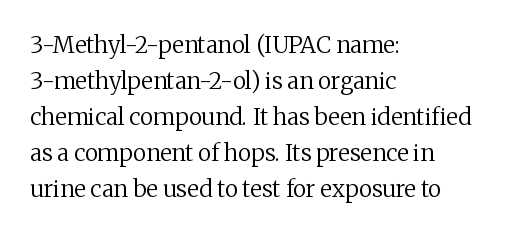
Q: Is the text bold? A: No.
Q: Is the text italic (slanted)? A: No, it is upright.
Q: Is the text underlined? A: No.
Q: How is the paragraph aligned? A: Left-aligned.
Q: Is the spacing between letters normal or unusually wide? A: Normal.
Q: Is the spacing between lines tight, normal or loose? A: Normal.
